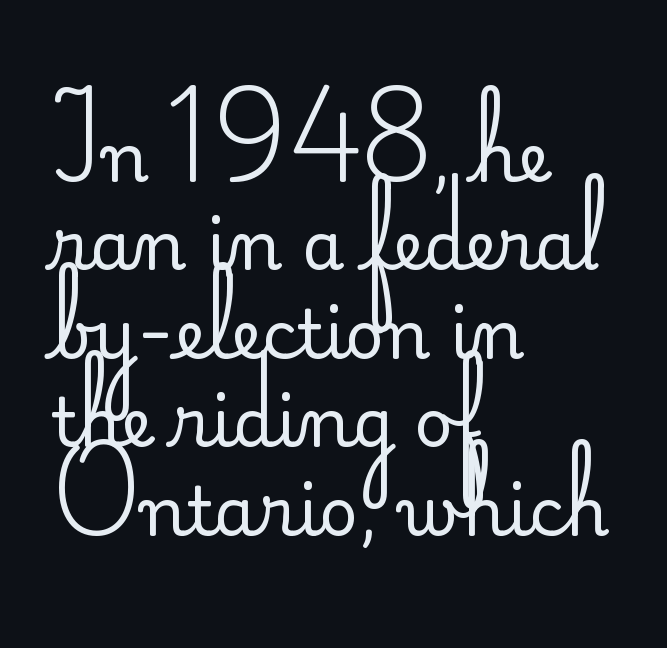
Q: Is the text bold? A: No.
Q: Is the text italic (slanted)? A: No, it is upright.
Q: Is the typeface a serif or a sans-serif typeface? A: Sans-serif.
Q: Is the text underlined? A: No.
Q: How is the paragraph aligned? A: Left-aligned.
Q: Is the spacing between letters normal or unusually wide? A: Normal.
Q: Is the spacing between lines tight, normal or loose? A: Normal.
Q: Width (condensed, normal, or wide)? A: Normal.
Q: Stroke contrast? A: Low.
Q: x-height? A: Small.
Q: Monospaced? A: No.
